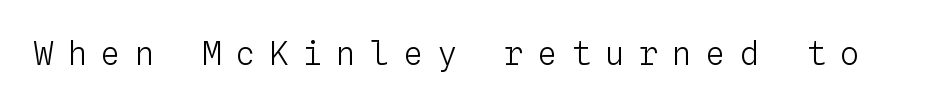
{"italic": "no", "bold": "no", "weight": "light", "width": "normal", "stroke_contrast": "low", "x_height": "medium", "monospaced": "yes", "underline": "no", "letter_spacing": "wide", "letter_spacing_em": 0.45, "glyph_px": 32}
